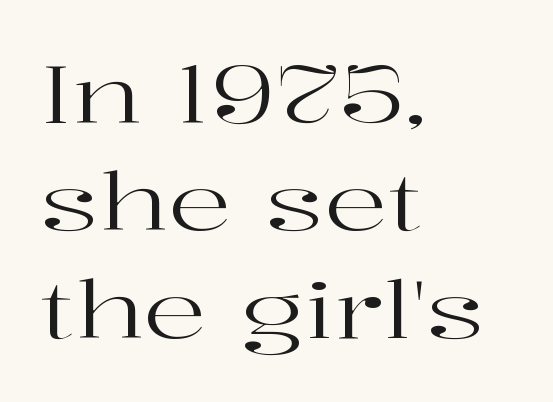
{"serif": "yes", "italic": "no", "bold": "no", "weight": "regular", "width": "wide", "stroke_contrast": "high", "x_height": "medium", "monospaced": "no", "underline": "no", "align": "left", "line_spacing": "normal", "line_spacing_ratio": 1.36, "letter_spacing": "normal", "letter_spacing_em": 0.0, "glyph_px": 79}
